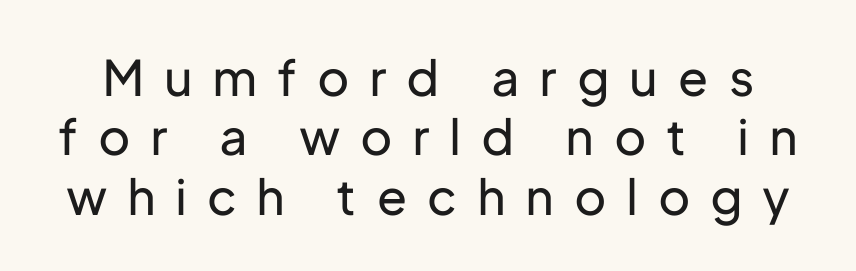
{"serif": "no", "italic": "no", "bold": "no", "weight": "regular", "width": "normal", "stroke_contrast": "low", "x_height": "medium", "monospaced": "no", "underline": "no", "line_spacing_ratio": 1.21, "letter_spacing": "wide", "letter_spacing_em": 0.44, "glyph_px": 49}
